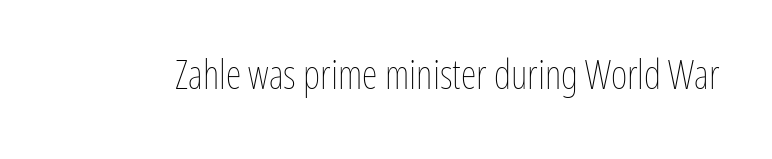
The line texture is even and compact thanks to regular tracking. Bare-footed words on every line. Think of a printed novel: that variable character pitch is what you see here. Ink coverage per letter is moderate at most. No italicization has been applied; the sample stays upright.
